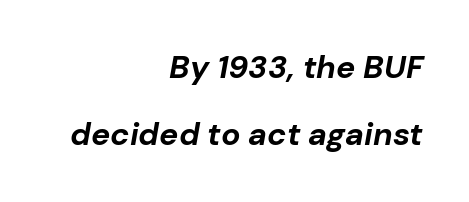
The image shows 32 px bold type, italic (leaning right); set right-aligned, loose line spacing (2.1x), normal letter spacing, not underlined; low stroke contrast and a medium x-height.
